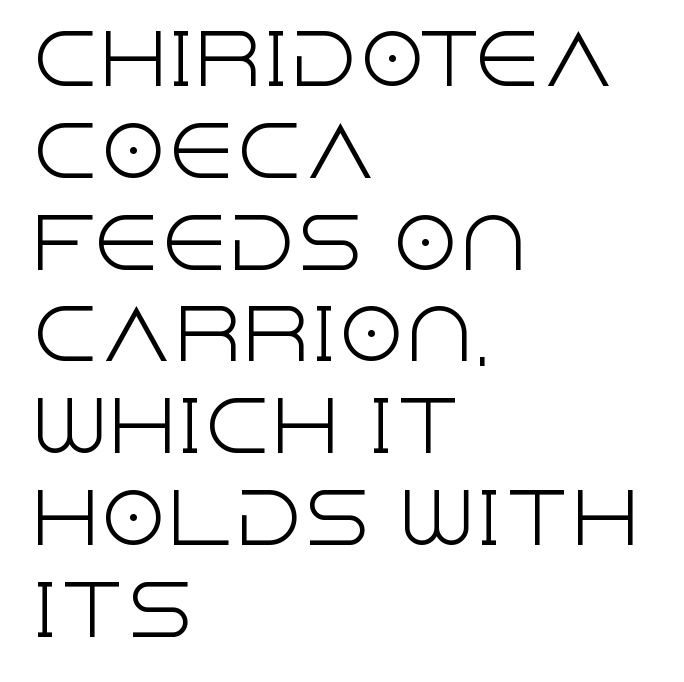
The image shows 68 px light sans-serif type, upright; set left-aligned, normal line spacing (1.35x), normal letter spacing, not underlined; a large x-height.
